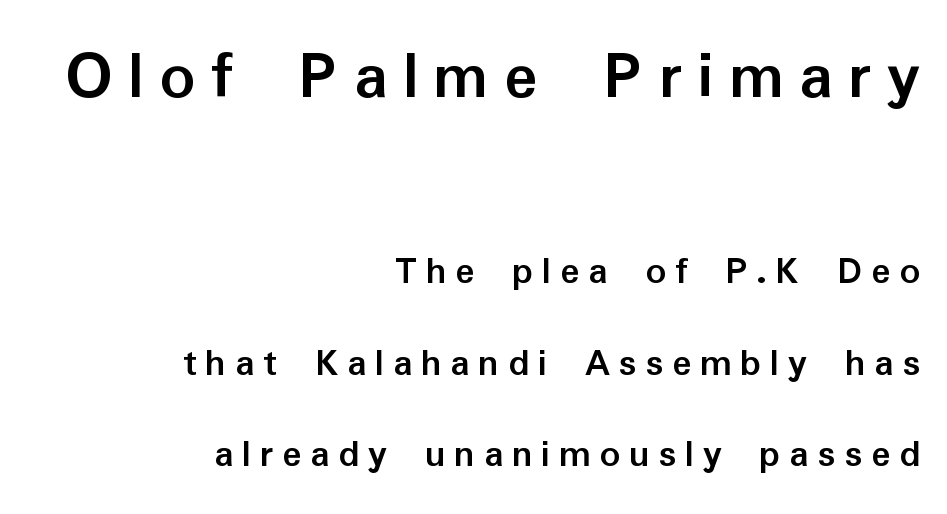
The image shows 70 px semibold sans-serif type, upright; set right-aligned, loose line spacing (2.29x), unusually wide letter spacing (+0.22 em), not underlined; the first (top) block is 1.75x larger; low stroke contrast and a medium x-height.
